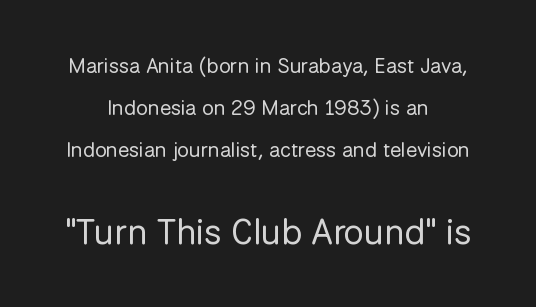
The image shows 36 px regular-weight sans-serif type, upright; set centered, loose line spacing (2.01x), normal letter spacing, not underlined; the second (bottom) block is 1.71x larger; low stroke contrast and a medium x-height.
